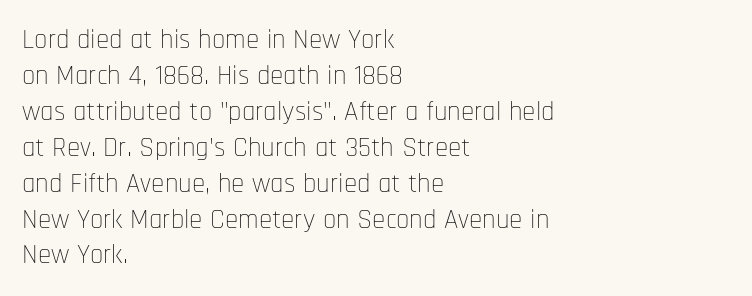
A clean baseline with only descenders dipping below it. The letters stand upright; this is a roman face. The letterforms sit shoulder to shoulder at normal distance. The compositor pushed each line to the left boundary.
